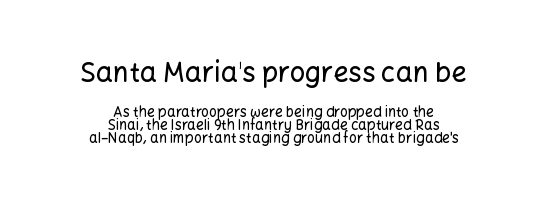
You could call the tracking neutral — neither tight nor loose. Leading is clearly below the norm, producing a dense column. This is the regular roman posture of the typeface. The more generous point size was reserved for the upper chunk. The strip under each line holds only bare page.
